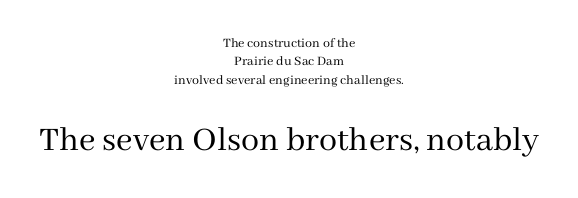
{"serif": "yes", "italic": "no", "bold": "no", "weight": "regular", "width": "normal", "stroke_contrast": "medium", "x_height": "medium", "monospaced": "no", "underline": "no", "align": "center", "line_spacing": "normal", "line_spacing_ratio": 1.31, "letter_spacing": "normal", "letter_spacing_em": 0.0, "larger_block": "second", "size_ratio": 2.57, "glyph_px": 36}
